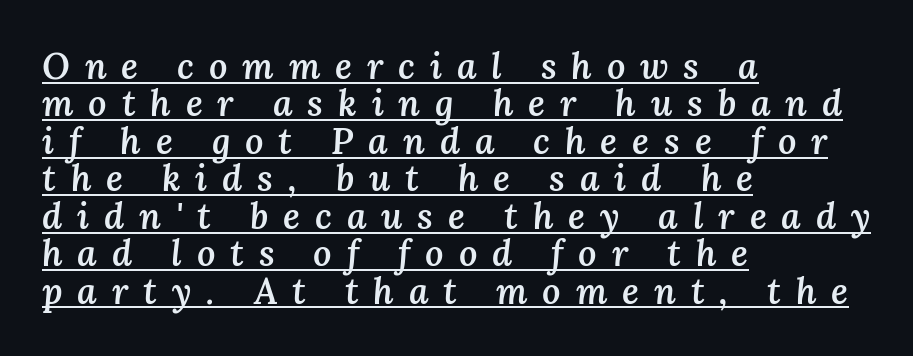
{"italic": "yes", "lean": "right", "slant_degrees": 3, "bold": "semi", "weight": "semibold", "width": "normal", "stroke_contrast": "medium", "x_height": "medium", "monospaced": "no", "underline": "yes", "align": "left", "line_spacing": "tight", "line_spacing_ratio": 1.04, "letter_spacing": "wide", "letter_spacing_em": 0.41, "glyph_px": 36}
